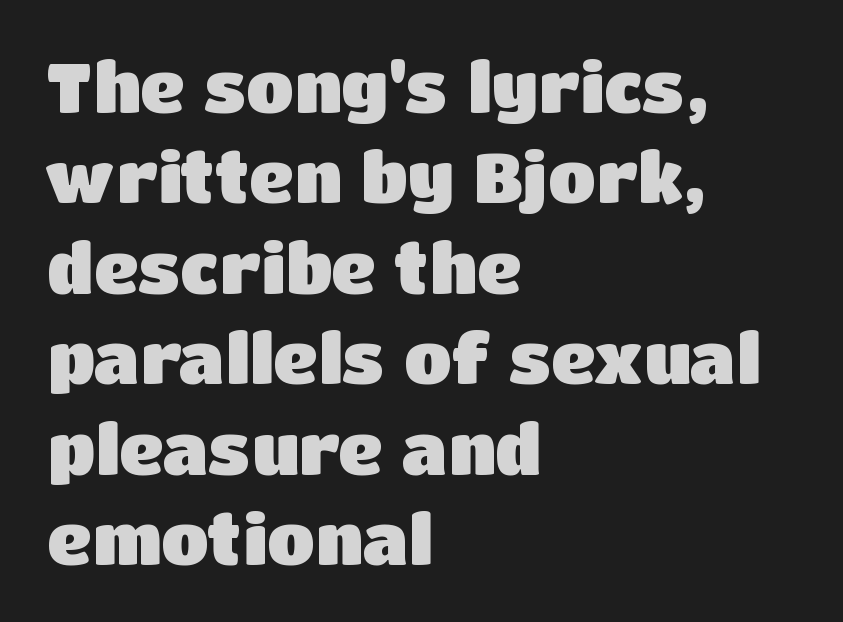
{"serif": "no", "italic": "no", "bold": "yes", "weight": "heavy", "width": "normal", "stroke_contrast": "low", "x_height": "large", "monospaced": "no", "underline": "no", "align": "left", "line_spacing": "normal", "line_spacing_ratio": 1.31, "letter_spacing": "normal", "letter_spacing_em": 0.0, "glyph_px": 69}
